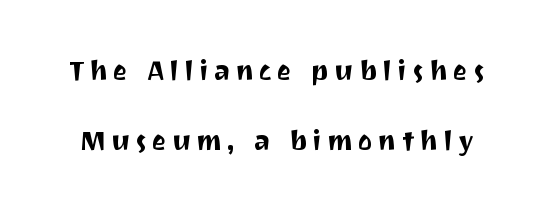
Q: Is the text italic (slanted)? A: No, it is upright.
Q: Is the typeface a serif or a sans-serif typeface? A: Sans-serif.
Q: Is the text underlined? A: No.
Q: Is the spacing between lines tight, normal or loose? A: Loose.
Q: Width (condensed, normal, or wide)? A: Normal.
Q: Stroke contrast? A: Medium.
Q: x-height? A: Medium.
Q: Monospaced? A: No.
